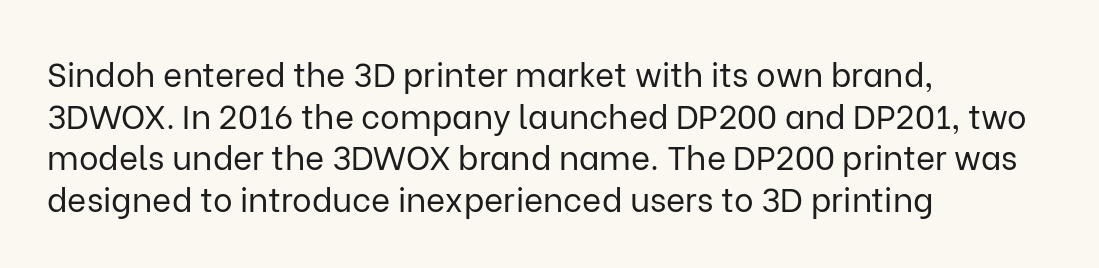
Q: Is the text bold? A: No.
Q: Is the text italic (slanted)? A: No, it is upright.
Q: Is the typeface a serif or a sans-serif typeface? A: Sans-serif.
Q: Is the text underlined? A: No.
Q: How is the paragraph aligned? A: Left-aligned.
Q: Is the spacing between letters normal or unusually wide? A: Normal.
Q: Is the spacing between lines tight, normal or loose? A: Normal.
Q: Width (condensed, normal, or wide)? A: Normal.
Q: Stroke contrast? A: Low.
Q: x-height? A: Medium.
Q: Monospaced? A: No.
